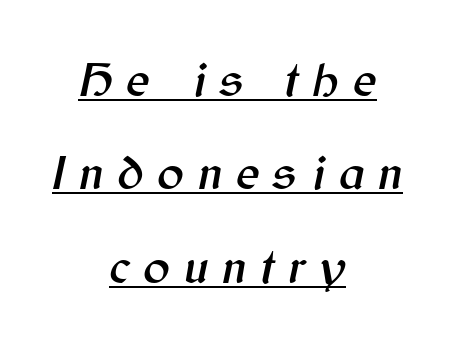
Q: Is the text italic (slanted)? A: Yes, it leans right by about 12 degrees.
Q: Is the text underlined? A: Yes.
Q: How is the paragraph aligned? A: Centered.
Q: Is the spacing between letters normal or unusually wide? A: Unusually wide.
Q: Width (condensed, normal, or wide)? A: Normal.
Q: Stroke contrast? A: Medium.
Q: x-height? A: Medium.
Q: Monospaced? A: No.
